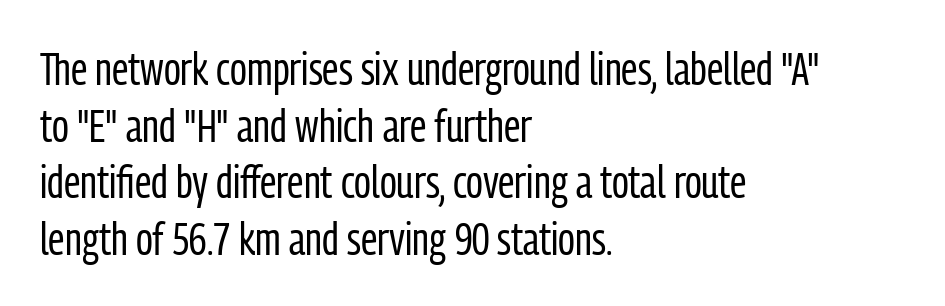
Short and long lines alike share a common starting point at left. These lines are rendered in a variable-pitch font. Observe the ordinary spacing: letters are neighbours, not strangers. The letters stand upright; this is a roman face. Each row of text sits above clean, open space.
